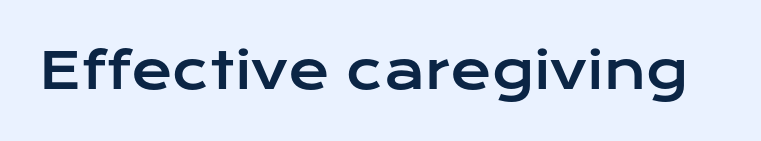
The type is set solid horizontally, with unmodified tracking. Italic: no, the glyphs are upright roman. Note the varied advance widths — an 'i' is clearly narrower than an 'm'. Underline: absent.
